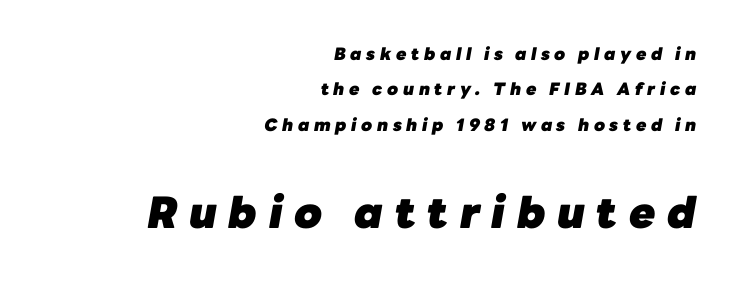
{"italic": "yes", "lean": "right", "slant_degrees": 10, "bold": "yes", "weight": "heavy", "width": "normal", "stroke_contrast": "low", "x_height": "medium", "monospaced": "no", "underline": "no", "align": "right", "line_spacing": "loose", "line_spacing_ratio": 2.08, "letter_spacing": "wide", "letter_spacing_em": 0.27, "larger_block": "second", "size_ratio": 2.53, "glyph_px": 43}
